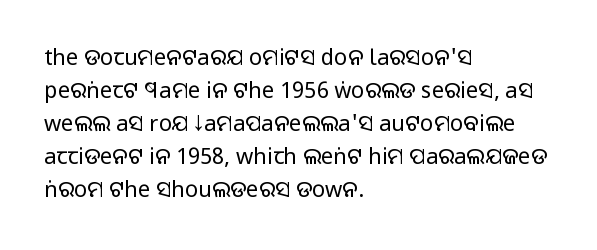
The image shows 22 px text type, upright; set left-aligned, normal line spacing (1.5x), normal letter spacing, not underlined.
